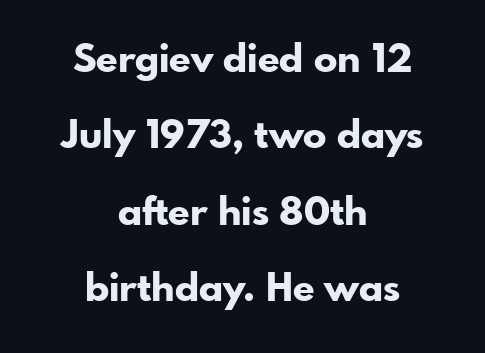
The image shows 39 px bold sans-serif type, upright; set centered, loose line spacing (1.96x), normal letter spacing, not underlined; low stroke contrast and a small x-height.
